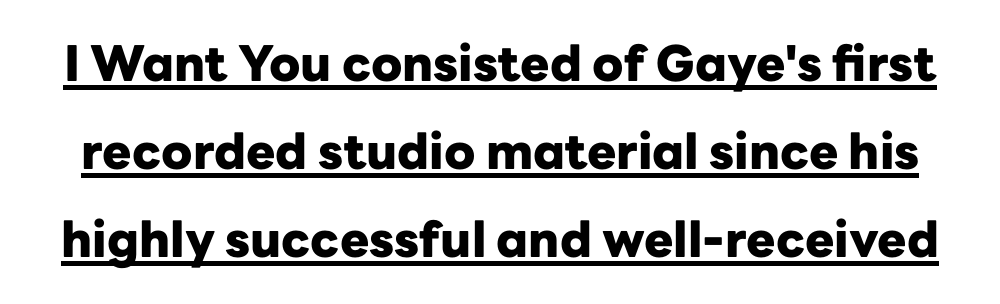
Every letter is thick-stroked: bold, no question. Characters follow at the spacing the type designer built in. Looks like regular typesetting: each glyph gets only the width it needs. Beneath each row of characters lies a ruled line. The typography opts for an upright posture over an oblique one.
